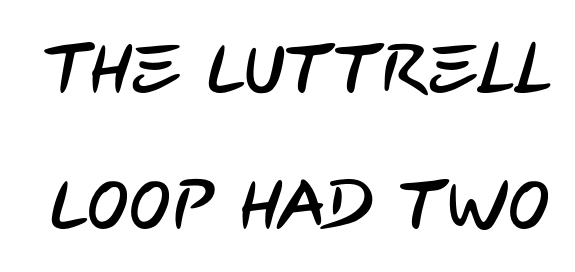
{"serif": "no", "width": "condensed", "stroke_contrast": "low", "x_height": "large", "monospaced": "no", "underline": "no", "line_spacing": "loose", "line_spacing_ratio": 1.95, "letter_spacing": "normal", "letter_spacing_em": 0.0, "glyph_px": 70}
